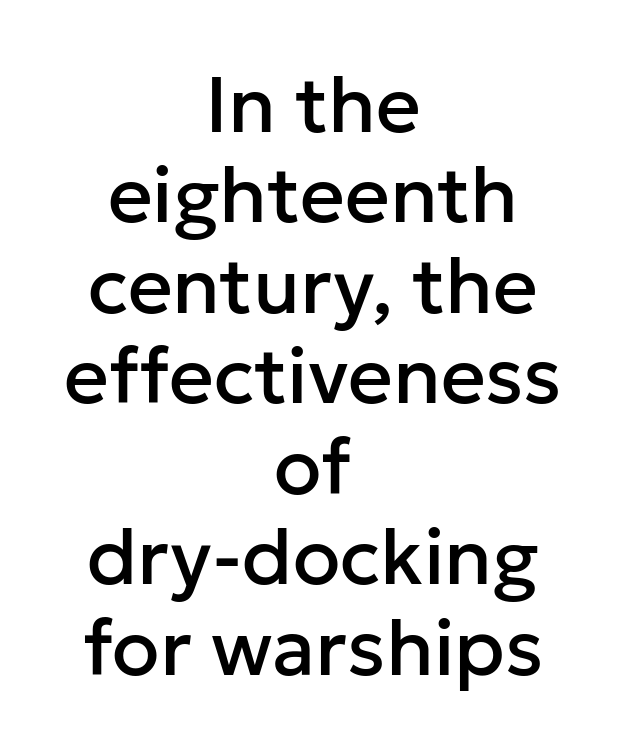
Q: Is the text italic (slanted)? A: No, it is upright.
Q: Is the typeface a serif or a sans-serif typeface? A: Sans-serif.
Q: Is the text underlined? A: No.
Q: How is the paragraph aligned? A: Centered.
Q: Is the spacing between letters normal or unusually wide? A: Normal.
Q: Width (condensed, normal, or wide)? A: Normal.
Q: Stroke contrast? A: Low.
Q: x-height? A: Medium.
Q: Monospaced? A: No.
